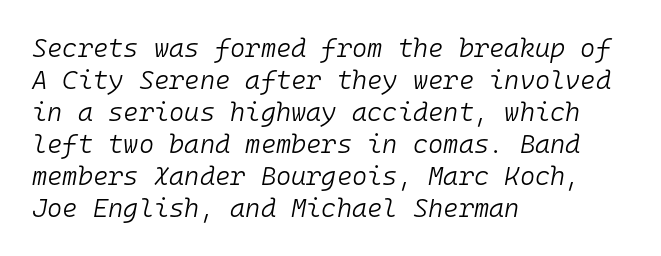
{"italic": "yes", "lean": "right", "slant_degrees": 10, "bold": "no", "underline": "no", "align": "left", "line_spacing_ratio": 1.23, "letter_spacing": "normal", "letter_spacing_em": 0.0, "glyph_px": 26}
